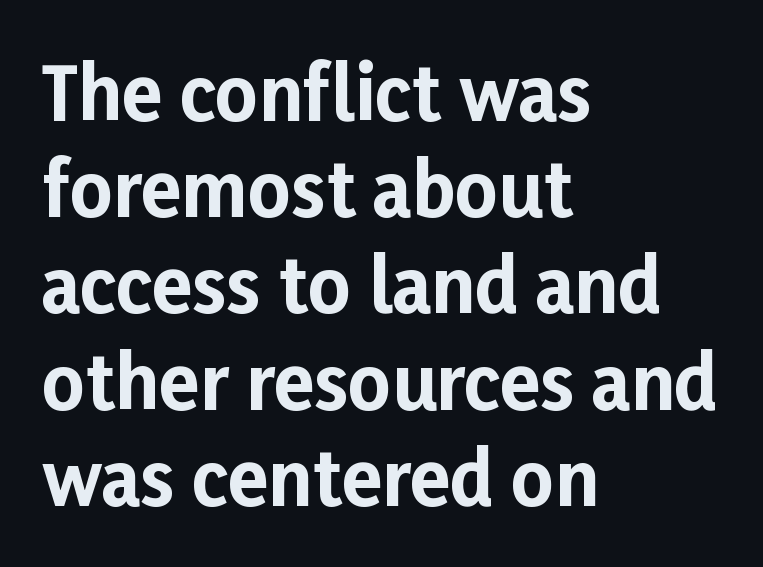
The image shows 74 px bold sans-serif type, upright; set left-aligned, normal line spacing (1.3x), normal letter spacing, not underlined; low stroke contrast and a medium x-height.
